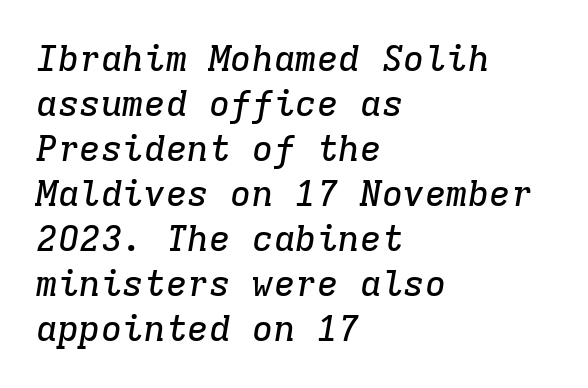
Q: Is the text italic (slanted)? A: Yes, it leans right by about 9 degrees.
Q: Is the typeface a serif or a sans-serif typeface? A: Serif.
Q: Is the text underlined? A: No.
Q: How is the paragraph aligned? A: Left-aligned.
Q: Is the spacing between letters normal or unusually wide? A: Normal.
Q: Is the spacing between lines tight, normal or loose? A: Normal.
Q: Width (condensed, normal, or wide)? A: Normal.
Q: Stroke contrast? A: Low.
Q: x-height? A: Medium.
Q: Monospaced? A: Yes.
